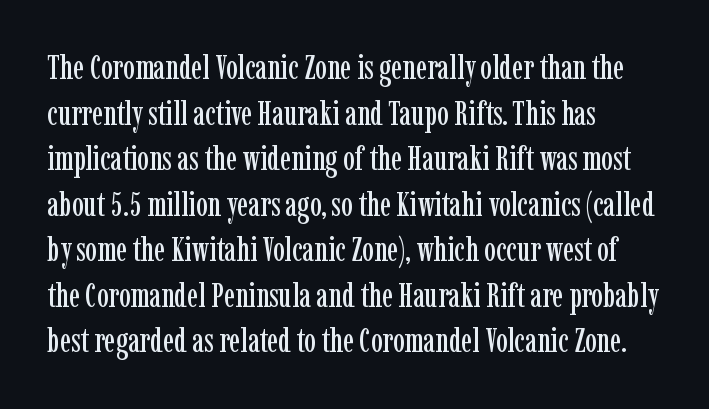
The image shows 33 px condensed serif type, upright; set left-aligned, normal line spacing (1.38x), normal letter spacing, not underlined; low stroke contrast and a medium x-height.
